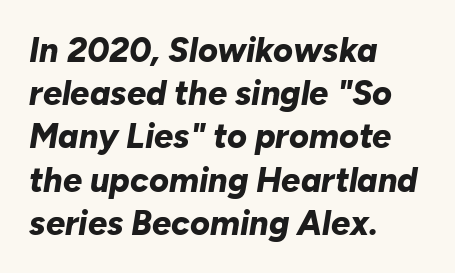
Quick note: underline off. These lines sit exactly where default settings would place them. Horizontal alignment here is leftward, the default for most running prose. The letters sit at their default tracking, neither squeezed nor spread. The letters advance in unequal steps, a hallmark of proportional type. The specimen reads as italic at a glance.
